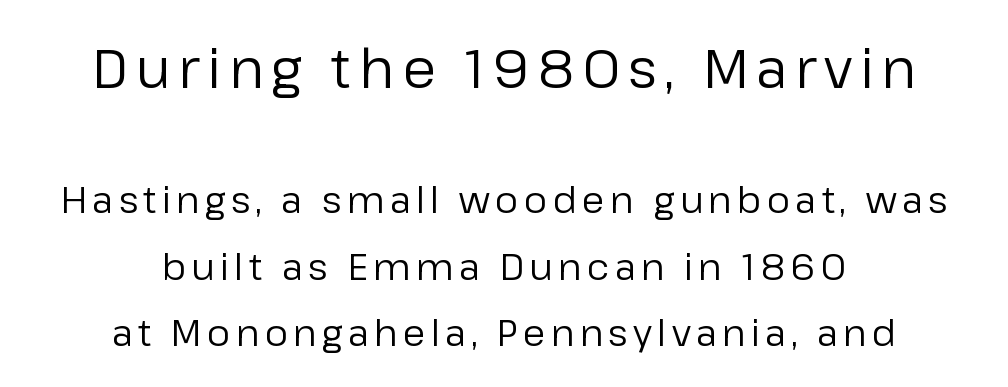
Is this a fixed-width face? No — the glyphs have proportional, varying widths. Does the bottom block carry the larger type? No, the top block does. This is sans-serif lettering, the kind often seen on screens and signage. Think standard paragraph weight, or any step lighter than that.
